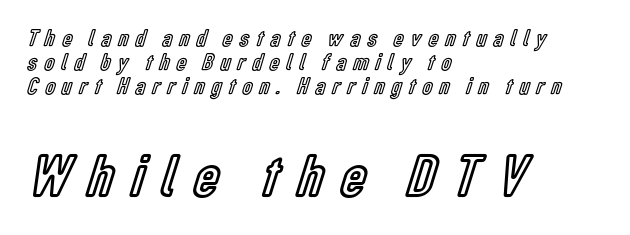
{"width": "condensed", "x_height": "medium", "monospaced": "no", "underline": "no", "align": "left", "line_spacing": "tight", "line_spacing_ratio": 1.0, "letter_spacing": "wide", "letter_spacing_em": 0.3, "larger_block": "second", "size_ratio": 2.54, "glyph_px": 61}
